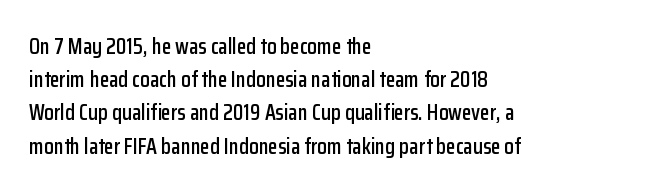
Q: Is the text italic (slanted)? A: No, it is upright.
Q: Is the text underlined? A: No.
Q: How is the paragraph aligned? A: Left-aligned.
Q: Is the spacing between letters normal or unusually wide? A: Normal.
Q: Is the spacing between lines tight, normal or loose? A: Normal.
